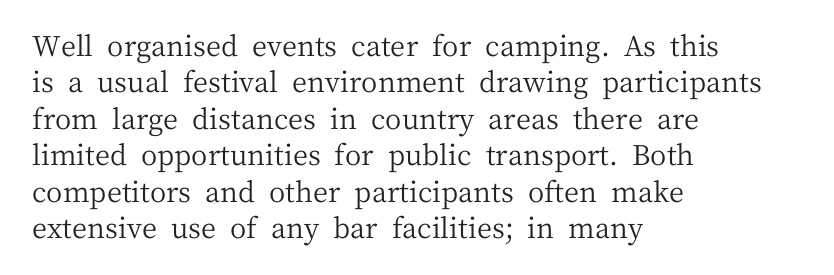
The image shows 28 px regular-weight serif type, upright; set left-aligned, normal line spacing (1.3x), normal letter spacing, not underlined; medium stroke contrast and a medium x-height.
